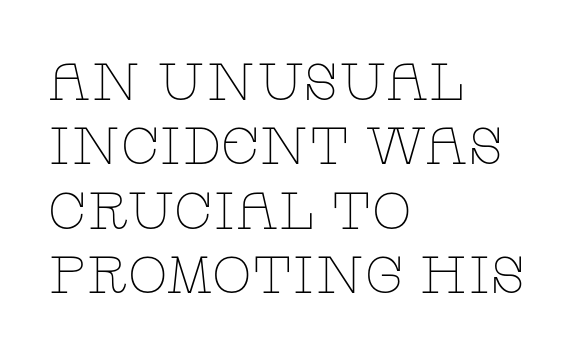
The image shows 52 px thin, wide serif type, upright; set left-aligned, line spacing 1.24x, normal letter spacing, not underlined; low stroke contrast and a large x-height.
